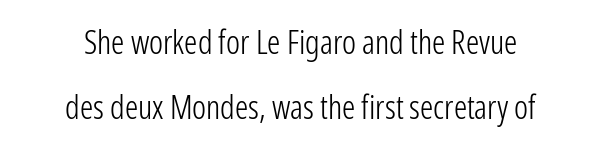
Q: Is the text bold? A: No.
Q: Is the text italic (slanted)? A: No, it is upright.
Q: Is the typeface a serif or a sans-serif typeface? A: Sans-serif.
Q: Is the text underlined? A: No.
Q: How is the paragraph aligned? A: Centered.
Q: Is the spacing between letters normal or unusually wide? A: Normal.
Q: Is the spacing between lines tight, normal or loose? A: Loose.
Q: Width (condensed, normal, or wide)? A: Condensed.
Q: Stroke contrast? A: Low.
Q: x-height? A: Medium.
Q: Monospaced? A: No.
